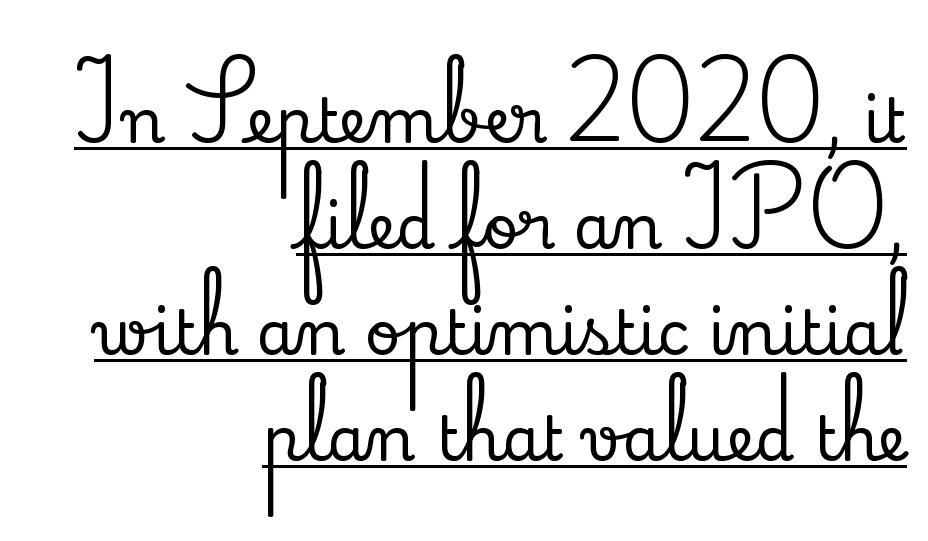
The image shows 62 px serif type, upright; set right-aligned, line spacing 1.71x, normal letter spacing, underlined; low stroke contrast and a small x-height.
